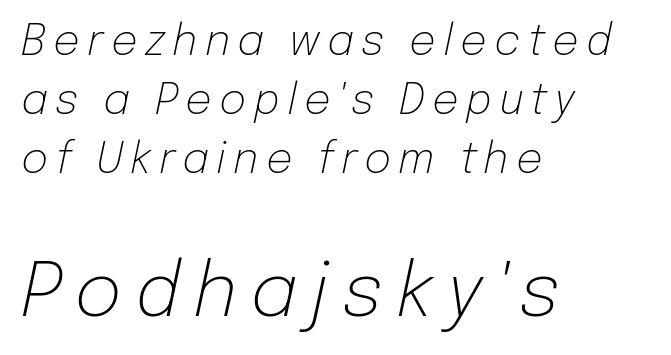
{"italic": "yes", "lean": "right", "slant_degrees": 12, "bold": "no", "weight": "light", "width": "normal", "stroke_contrast": "low", "x_height": "medium", "monospaced": "no", "underline": "no", "align": "left", "line_spacing": "normal", "line_spacing_ratio": 1.4, "larger_block": "second", "size_ratio": 1.76, "glyph_px": 74}
